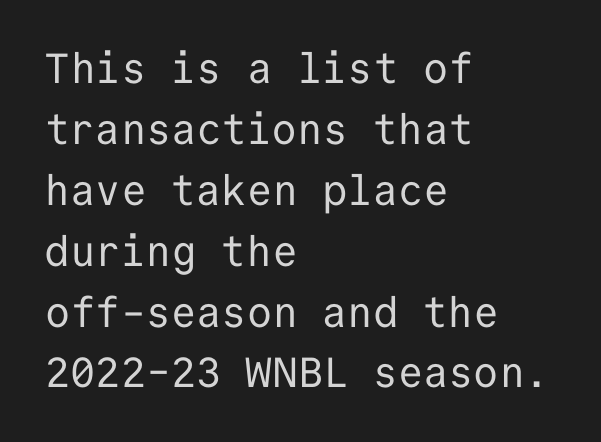
{"serif": "no", "italic": "no", "bold": "no", "weight": "regular", "width": "normal", "stroke_contrast": "low", "x_height": "medium", "monospaced": "yes", "underline": "no", "align": "left", "line_spacing": "normal", "line_spacing_ratio": 1.45, "letter_spacing": "normal", "letter_spacing_em": 0.0, "glyph_px": 42}
